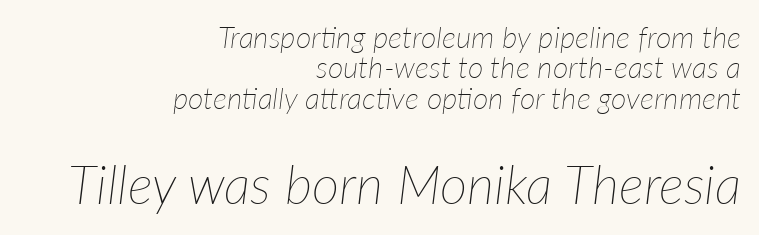
Q: Is the text bold? A: No.
Q: Is the text italic (slanted)? A: Yes, it leans right by about 7 degrees.
Q: Is the text underlined? A: No.
Q: How is the paragraph aligned? A: Right-aligned.
Q: Is the spacing between letters normal or unusually wide? A: Normal.
Q: Is the spacing between lines tight, normal or loose? A: Tight.
Q: Which block of text is set in a larger size, the first (top) or the second (bottom)? A: The second (bottom) one.
Q: Width (condensed, normal, or wide)? A: Normal.
Q: Stroke contrast? A: Low.
Q: x-height? A: Medium.
Q: Monospaced? A: No.
